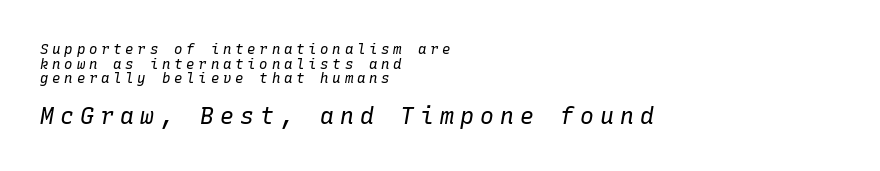
{"italic": "yes", "lean": "right", "slant_degrees": 10, "bold": "no", "underline": "no", "align": "left", "line_spacing": "tight", "line_spacing_ratio": 1.05, "letter_spacing": "wide", "letter_spacing_em": 0.27, "larger_block": "second", "size_ratio": 1.64, "glyph_px": 23}
